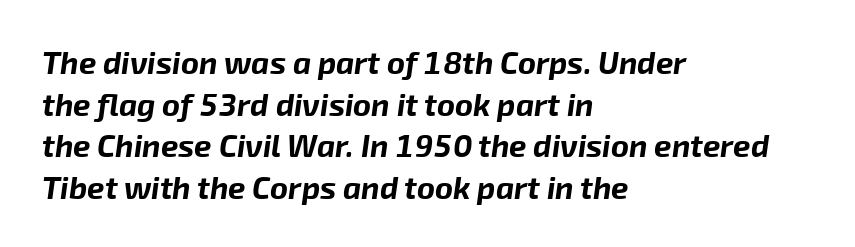
{"italic": "yes", "lean": "right", "slant_degrees": 8, "bold": "yes", "weight": "bold", "width": "normal", "stroke_contrast": "low", "x_height": "medium", "monospaced": "no", "underline": "no", "align": "left", "line_spacing": "normal", "line_spacing_ratio": 1.34, "letter_spacing": "normal", "letter_spacing_em": 0.0, "glyph_px": 31}
